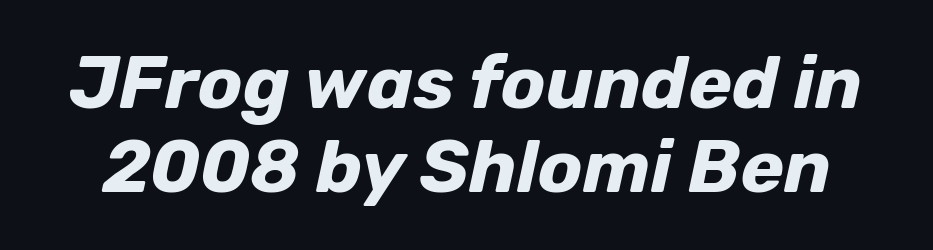
The image shows 74 px bold type, italic (leaning right); set tight line spacing (1.14x), normal letter spacing, not underlined; low stroke contrast and a medium x-height.
